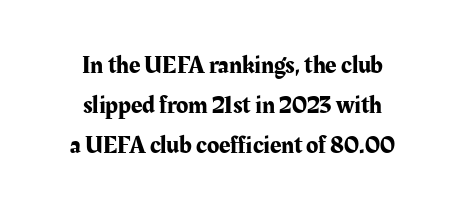
{"italic": "no", "underline": "no", "align": "center", "line_spacing": "normal", "line_spacing_ratio": 1.61, "letter_spacing": "normal", "letter_spacing_em": 0.0, "glyph_px": 25}
